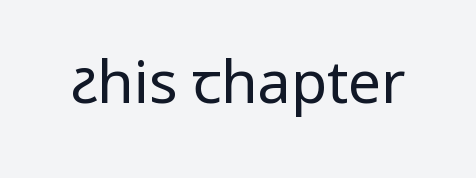
{"serif": "no", "italic": "no", "bold": "no", "weight": "regular", "width": "condensed", "stroke_contrast": "low", "underline": "no", "letter_spacing": "normal", "letter_spacing_em": 0.0, "glyph_px": 59}
